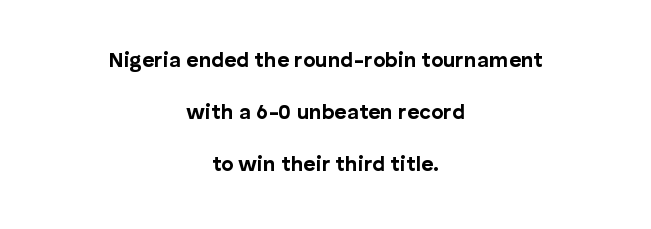
Q: Is the text bold? A: Yes.
Q: Is the text italic (slanted)? A: No, it is upright.
Q: Is the text underlined? A: No.
Q: How is the paragraph aligned? A: Centered.
Q: Is the spacing between letters normal or unusually wide? A: Normal.
Q: Is the spacing between lines tight, normal or loose? A: Loose.
